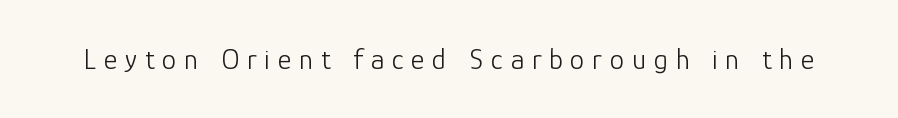
Q: Is the text bold? A: No.
Q: Is the text italic (slanted)? A: No, it is upright.
Q: Is the typeface a serif or a sans-serif typeface? A: Sans-serif.
Q: Is the text underlined? A: No.
Q: Is the spacing between letters normal or unusually wide? A: Unusually wide.
Q: Width (condensed, normal, or wide)? A: Normal.
Q: Stroke contrast? A: Low.
Q: x-height? A: Medium.
Q: Monospaced? A: No.
